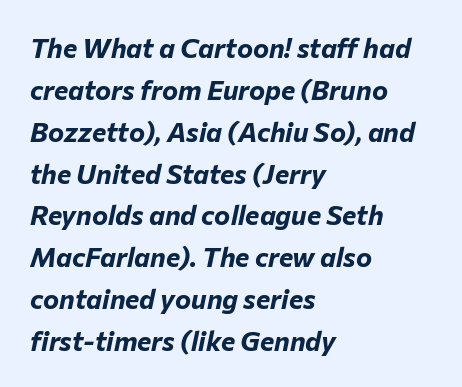
{"italic": "yes", "lean": "right", "slant_degrees": 12, "bold": "yes", "underline": "no", "align": "left", "line_spacing": "normal", "line_spacing_ratio": 1.55, "letter_spacing": "normal", "letter_spacing_em": 0.0, "glyph_px": 27}
